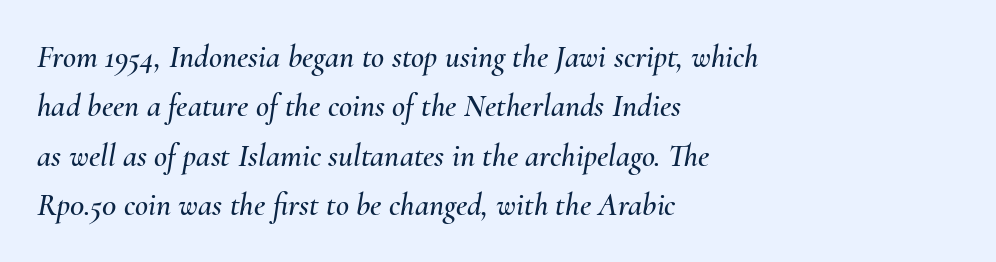
{"italic": "yes", "lean": "right", "slant_degrees": 10, "width": "normal", "stroke_contrast": "medium", "x_height": "small", "monospaced": "no", "underline": "no", "align": "left", "line_spacing": "normal", "line_spacing_ratio": 1.54, "letter_spacing": "normal", "letter_spacing_em": 0.0, "glyph_px": 32}
